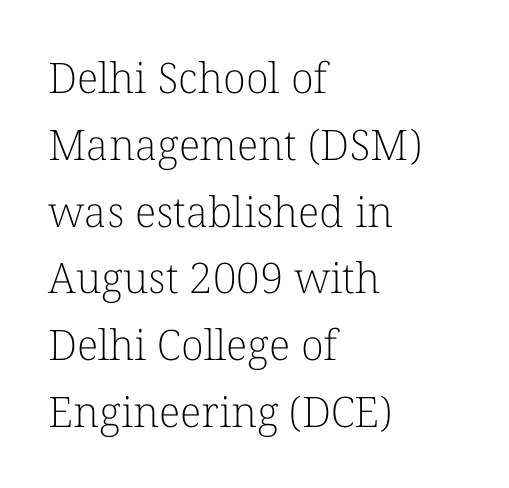
The image shows 42 px light serif type, upright; set left-aligned, normal line spacing (1.59x), normal letter spacing, not underlined; low stroke contrast and a medium x-height.
